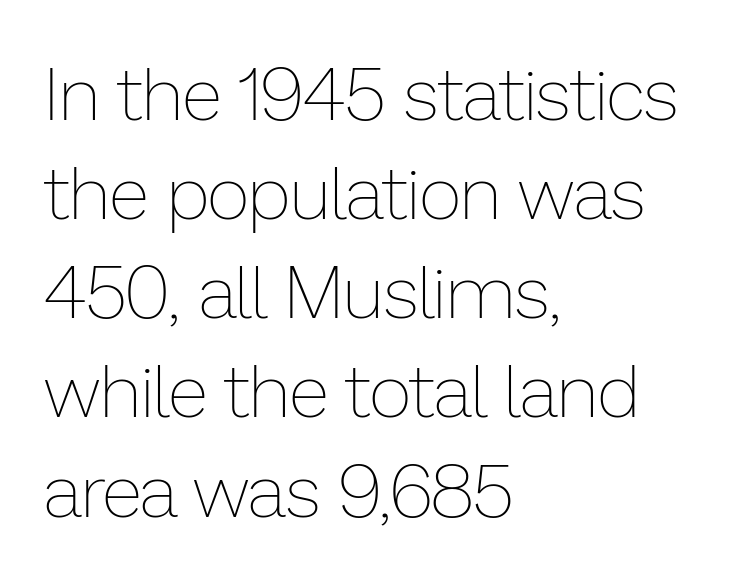
Observe the ordinary spacing: letters are neighbours, not strangers. No chunkiness to these letters — they're not bold. Tall strokes in this sample are plumb rather than angled. Anything drawn beneath the words? Only blank space. The line-height multiplier appears to be the usual default. Horizontally, the lines are justified to the leading edge only.
